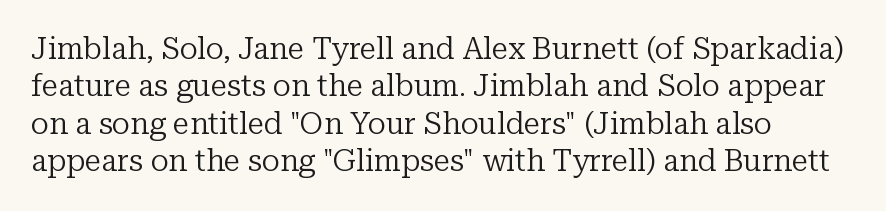
The image shows 30 px regular-weight serif type, upright; set left-aligned, normal line spacing (1.25x), normal letter spacing, not underlined; low stroke contrast and a medium x-height.
